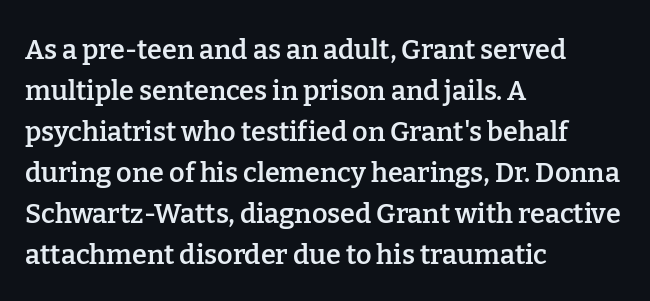
{"italic": "no", "bold": "semi", "underline": "no", "align": "left", "line_spacing": "normal", "line_spacing_ratio": 1.52, "letter_spacing": "normal", "letter_spacing_em": 0.0, "glyph_px": 27}
